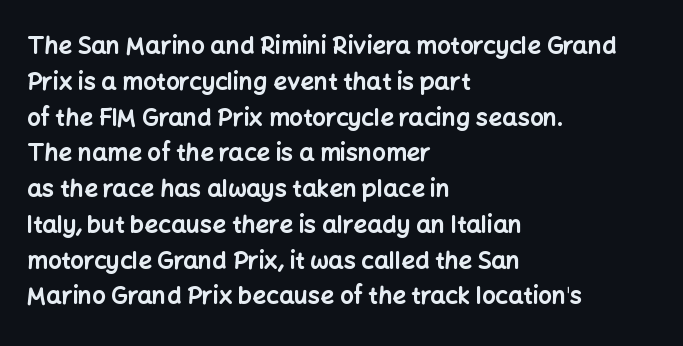
The image shows 24 px bold type, upright; set left-aligned, normal line spacing (1.49x), normal letter spacing, not underlined.
